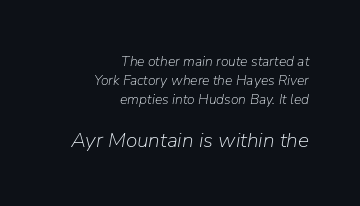
{"italic": "yes", "lean": "right", "slant_degrees": 9, "bold": "no", "underline": "no", "align": "right", "line_spacing": "normal", "line_spacing_ratio": 1.36, "letter_spacing": "normal", "letter_spacing_em": 0.0, "larger_block": "second", "size_ratio": 1.5, "glyph_px": 21}
